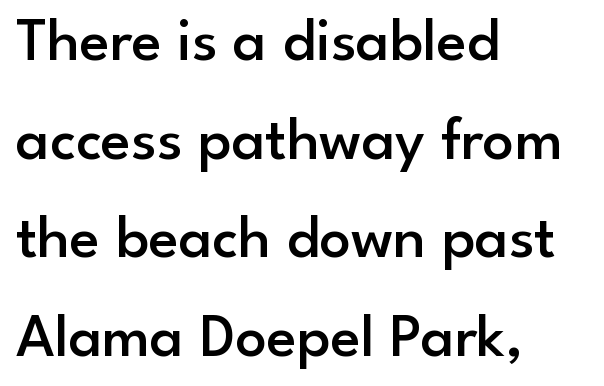
Horizontal alignment here is leftward, the default for most running prose. In terms of posture, this sample is upright. The passage shown has conventional tracking throughout. Each letter keeps its own natural width here, so spacing adapts to shape.
